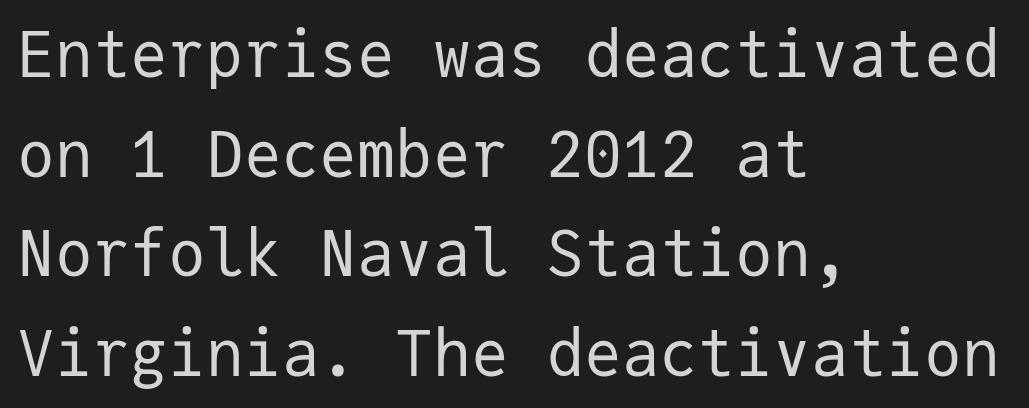
Q: Is the text bold? A: No.
Q: Is the text italic (slanted)? A: No, it is upright.
Q: Is the typeface a serif or a sans-serif typeface? A: Sans-serif.
Q: Is the text underlined? A: No.
Q: How is the paragraph aligned? A: Left-aligned.
Q: Is the spacing between letters normal or unusually wide? A: Normal.
Q: Is the spacing between lines tight, normal or loose? A: Normal.
Q: Width (condensed, normal, or wide)? A: Normal.
Q: Stroke contrast? A: Low.
Q: x-height? A: Medium.
Q: Monospaced? A: Yes.
